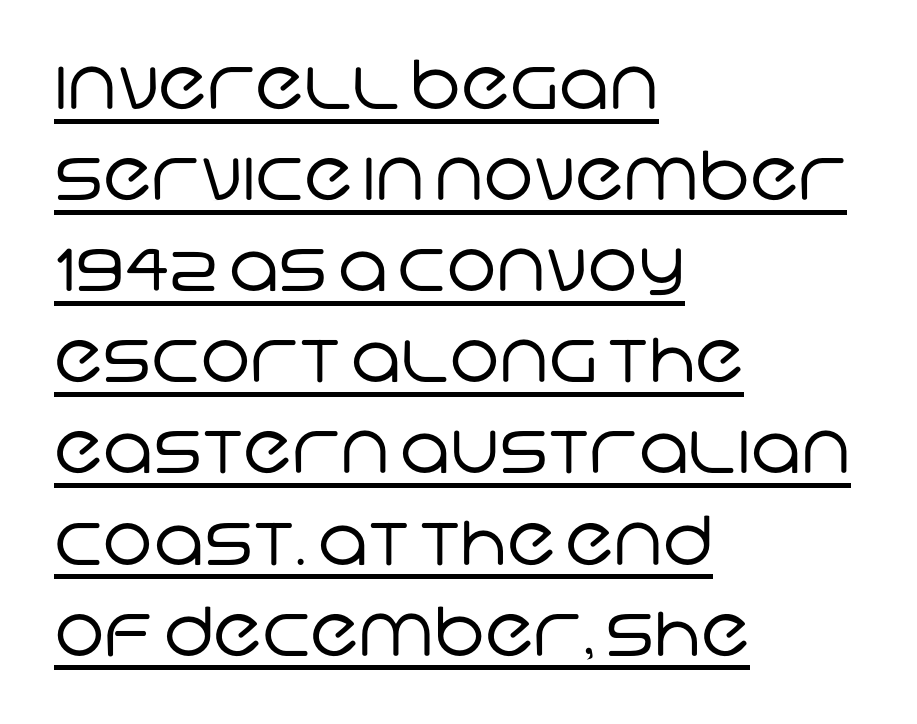
{"serif": "no", "bold": "no", "weight": "regular", "width": "normal", "stroke_contrast": "low", "x_height": "large", "monospaced": "no", "underline": "yes", "align": "left", "line_spacing": "normal", "line_spacing_ratio": 1.34, "letter_spacing": "normal", "letter_spacing_em": 0.0, "glyph_px": 68}
